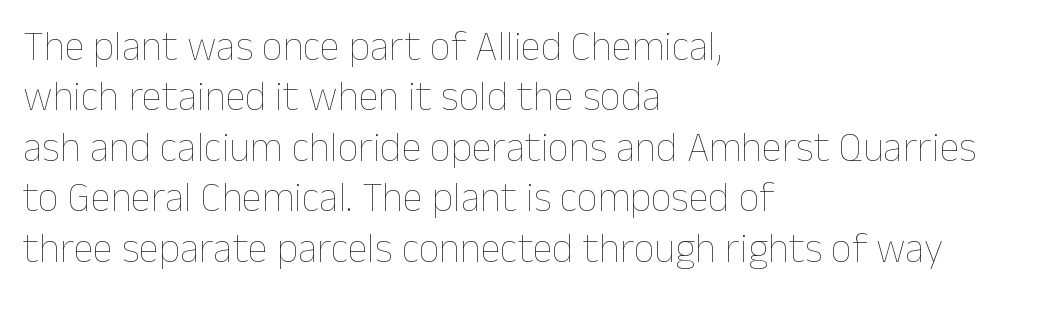
Q: Is the text bold? A: No.
Q: Is the text italic (slanted)? A: No, it is upright.
Q: Is the text underlined? A: No.
Q: How is the paragraph aligned? A: Left-aligned.
Q: Is the spacing between letters normal or unusually wide? A: Normal.
Q: Width (condensed, normal, or wide)? A: Normal.
Q: Stroke contrast? A: Low.
Q: x-height? A: Medium.
Q: Monospaced? A: No.
